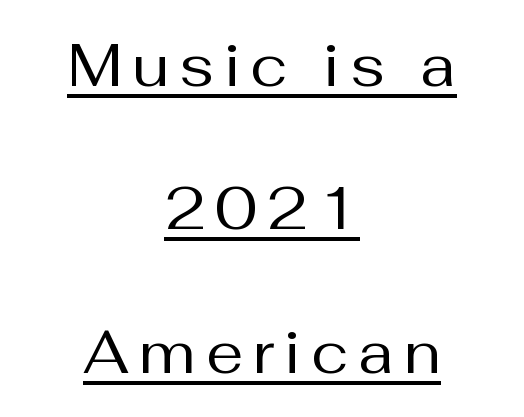
{"serif": "no", "italic": "no", "bold": "no", "weight": "regular", "width": "normal", "stroke_contrast": "medium", "x_height": "medium", "monospaced": "no", "underline": "yes", "align": "center", "line_spacing": "loose", "line_spacing_ratio": 2.43, "glyph_px": 59}
